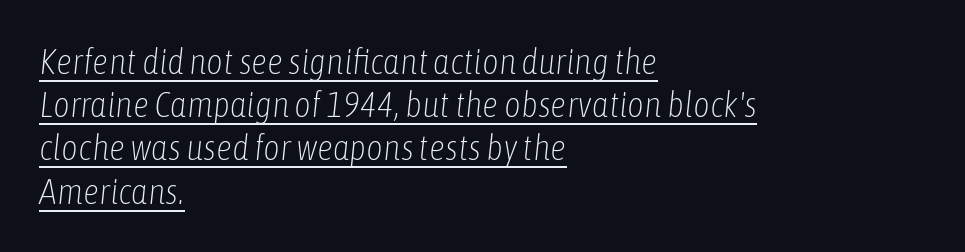
The image shows 36 px light, condensed type, italic (leaning right); set left-aligned, line spacing 1.2x, normal letter spacing, underlined; low stroke contrast and a medium x-height.
